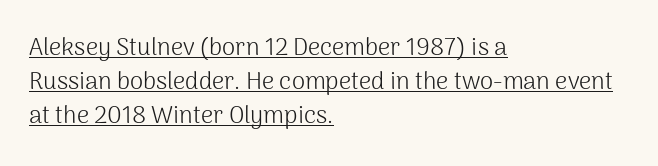
{"italic": "no", "bold": "no", "underline": "yes", "align": "left", "line_spacing": "normal", "line_spacing_ratio": 1.41, "letter_spacing": "normal", "letter_spacing_em": 0.0, "glyph_px": 24}
